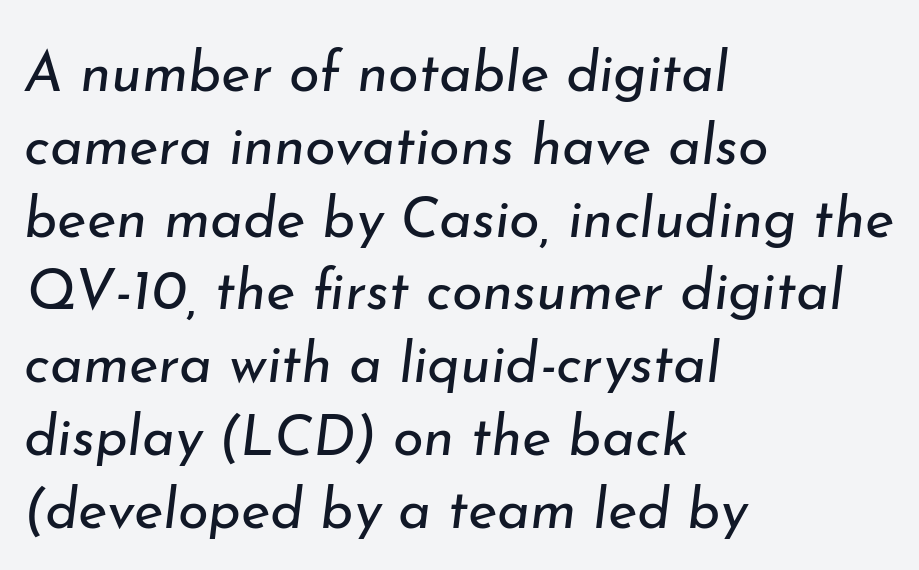
Q: Is the text bold? A: No.
Q: Is the text italic (slanted)? A: Yes, it leans right by about 7 degrees.
Q: Is the text underlined? A: No.
Q: How is the paragraph aligned? A: Left-aligned.
Q: Is the spacing between letters normal or unusually wide? A: Normal.
Q: Is the spacing between lines tight, normal or loose? A: Normal.
Q: Width (condensed, normal, or wide)? A: Normal.
Q: Stroke contrast? A: Low.
Q: x-height? A: Small.
Q: Monospaced? A: No.
